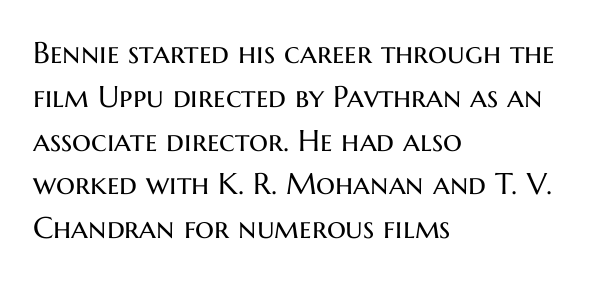
The image shows 30 px regular-weight sans-serif type, upright; set left-aligned, normal line spacing (1.46x), normal letter spacing, not underlined; medium stroke contrast and a medium x-height.
